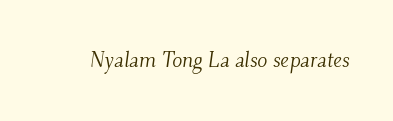
Rendered with sloped, italic letterforms. Letter spacing: default. Caption: face not bold, strokes unweighted. The specimen omits any rule beneath the text block's lines.
